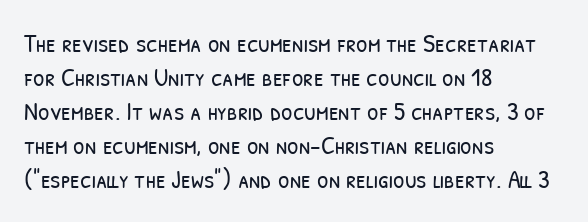
Regarding leading, the lines here are spaced in the standard way. These glyphs show unthickened strokes, regular width or finer. Quick note: underline off. Tracking here is standard; glyphs follow each other at the usual distance.
